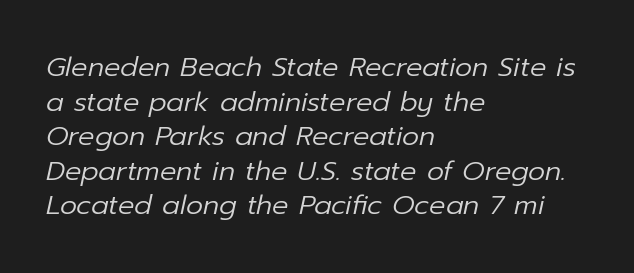
This is oblique type, the kind used for emphasis or titles. Each line starts at the same left margin while the right side varies. A typesetter would call this leading conventional body-copy spacing. Decoration check: the copy has no underline. Caption: face not bold, strokes unweighted. Caption: standard tracking, unaltered.
